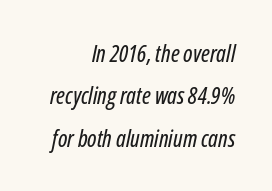
The gap between lines stays unmarked. Rendered with sloped, italic letterforms. The typesetter chose a ragged-left arrangement here. Between one letter and the next there's only the usual sliver of space.
